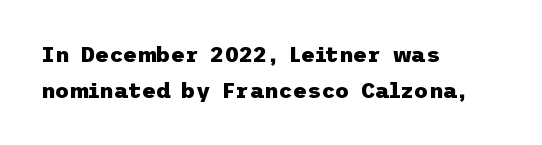
{"italic": "no", "bold": "yes", "underline": "no", "align": "left", "line_spacing": "normal", "line_spacing_ratio": 1.64, "letter_spacing": "normal", "letter_spacing_em": 0.0, "glyph_px": 22}
